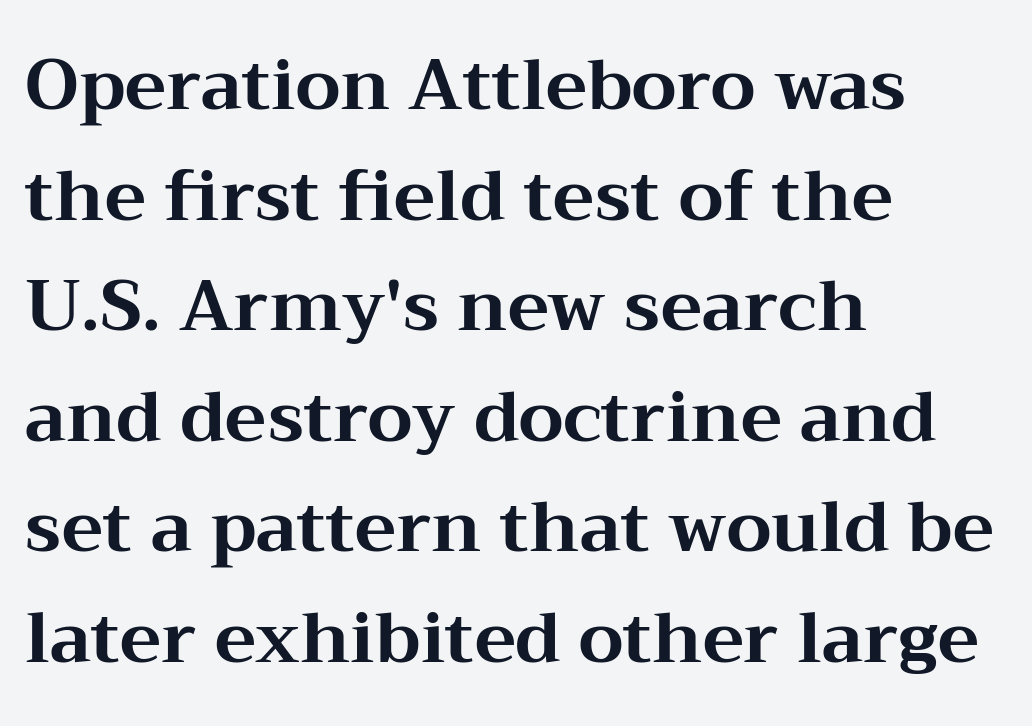
The image shows 70 px bold, wide serif type, upright; set left-aligned, normal line spacing (1.58x), normal letter spacing, not underlined; medium stroke contrast and a medium x-height.
